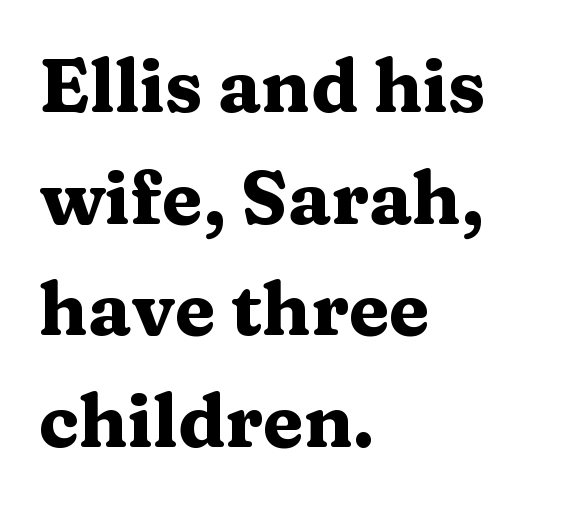
Decoration check: the copy has no underline. Look at the tracking — it's just the regular setting, nothing added. Do the characters align in a grid? No, the font is proportional. These lines carry a lot of weight — the face is fully bold. These lines are composed in type with serifs. A roman cut, with each character standing at attention.
